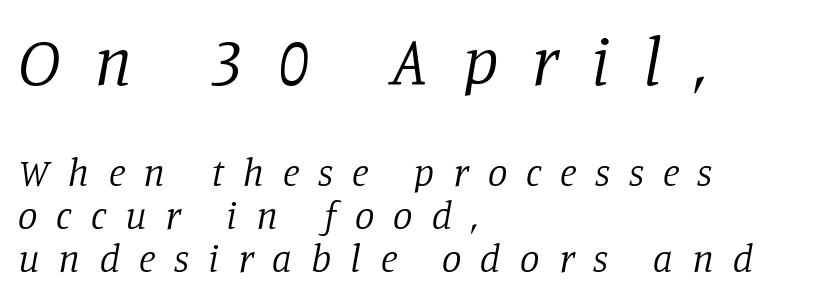
This sample is left-justified, so line endings fall wherever the words run out. Check the space under the baseline: it is left empty. The upper block of text is set noticeably larger than the block beneath it. The passage shown has open, widely tracked lettering throughout. Reading down the column, the eye jumps only a short way to each next line.
